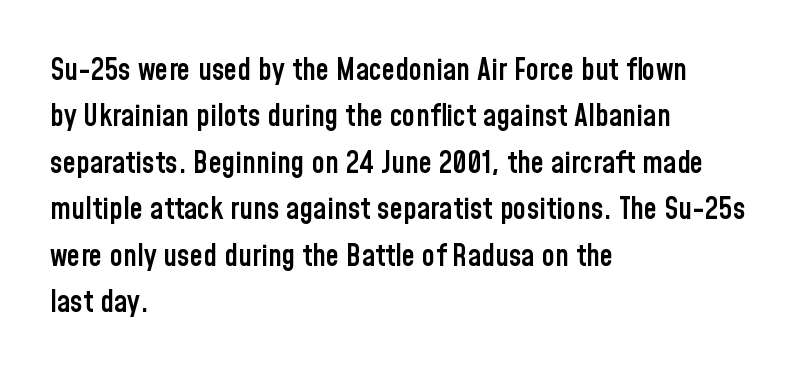
This is moderately heavy type, rendered in semibold. Does the type have serifs? No, each stem ends abruptly. Descender tails drop into unmarked territory. Character widths vary here, with narrow letters taking less room than wide ones. How are the letters spaced? Ordinarily, with no added tracking.
